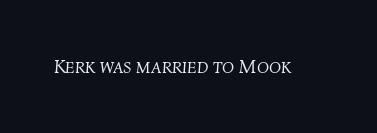
The image shows 20 px text type, italic (leaning right); set normal letter spacing, not underlined.
